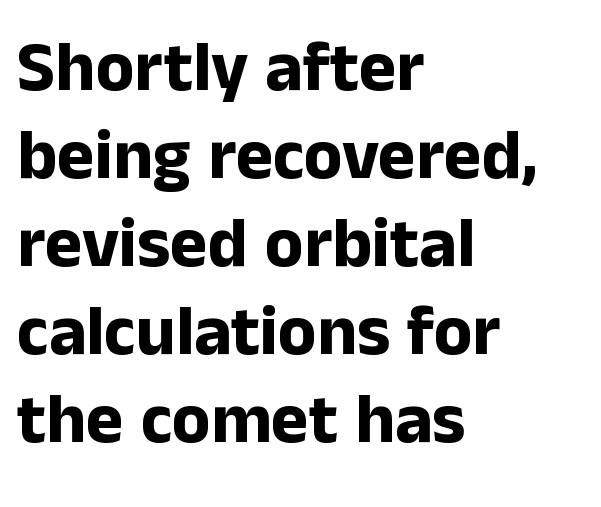
Type style note: lacks serifs. Does extra space separate the letters? No, they use regular spacing. Does the weight exceed regular? Yes, all the way to bold. Style check: upright. This sample has the flowing, uneven cadence of proportional lettering. Honestly, there is no underline to notice here at all.
